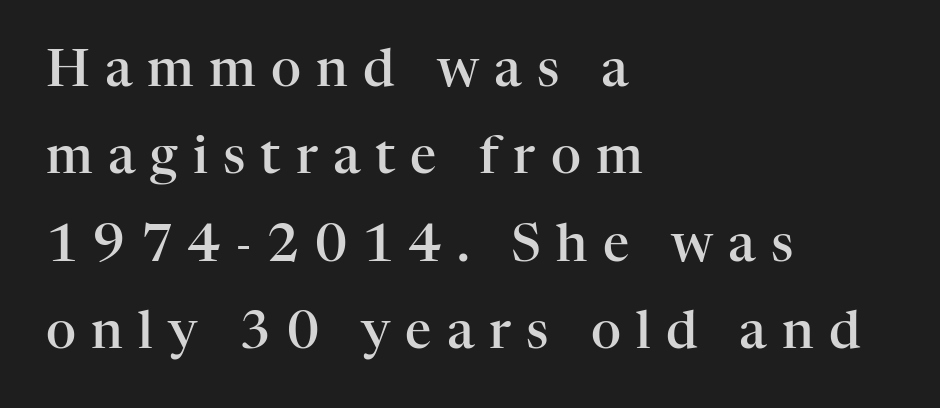
{"serif": "yes", "italic": "no", "bold": "semi", "weight": "semibold", "width": "normal", "stroke_contrast": "high", "x_height": "medium", "monospaced": "no", "underline": "no", "align": "left", "line_spacing": "normal", "line_spacing_ratio": 1.68, "letter_spacing": "wide", "letter_spacing_em": 0.29, "glyph_px": 52}
